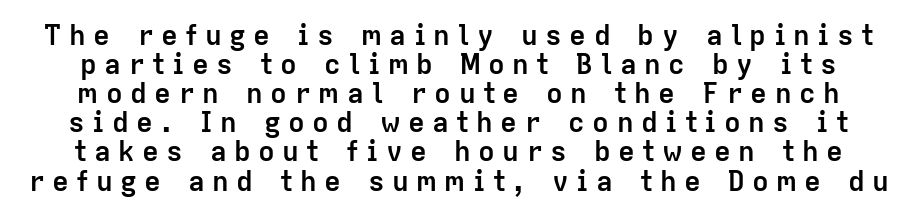
The image shows 28 px semibold sans-serif type, upright; set tight line spacing (1.04x), unusually wide letter spacing (+0.26 em), not underlined; low stroke contrast and a medium x-height.
